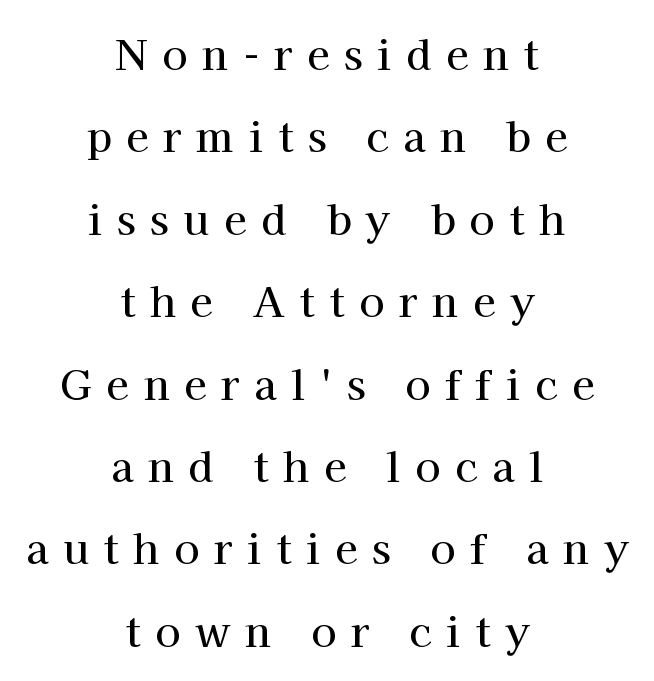
Q: Is the text italic (slanted)? A: No, it is upright.
Q: Is the typeface a serif or a sans-serif typeface? A: Serif.
Q: Is the text underlined? A: No.
Q: How is the paragraph aligned? A: Centered.
Q: Is the spacing between letters normal or unusually wide? A: Unusually wide.
Q: Is the spacing between lines tight, normal or loose? A: Loose.
Q: Width (condensed, normal, or wide)? A: Normal.
Q: Stroke contrast? A: High.
Q: x-height? A: Medium.
Q: Monospaced? A: No.
